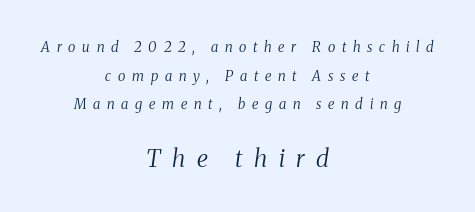
{"italic": "yes", "lean": "right", "slant_degrees": 8, "bold": "no", "underline": "no", "align": "center", "line_spacing": "loose", "line_spacing_ratio": 2.04, "letter_spacing": "wide", "letter_spacing_em": 0.48, "larger_block": "second", "size_ratio": 1.71, "glyph_px": 24}
